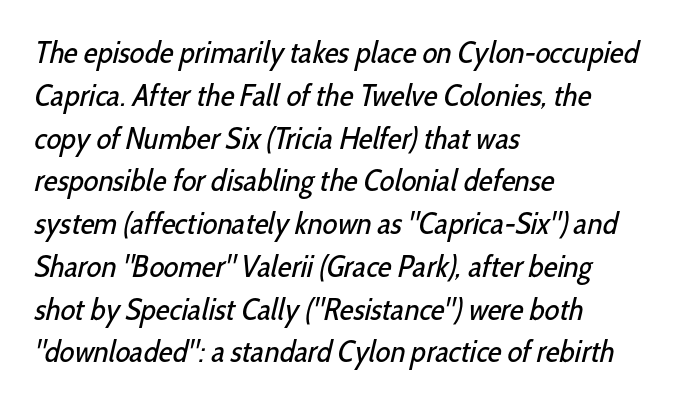
Note: no serifs on the glyphs. Characters follow at the spacing the type designer built in. This sample keeps an unexceptional amount of space between lines. Stem width sits at or under what a default text font uses. The letters advance in unequal steps, a hallmark of proportional type.
